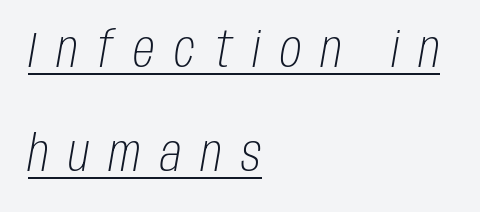
Q: Is the text bold? A: No.
Q: Is the text italic (slanted)? A: Yes, it leans right by about 10 degrees.
Q: Is the text underlined? A: Yes.
Q: How is the paragraph aligned? A: Left-aligned.
Q: Is the spacing between letters normal or unusually wide? A: Unusually wide.
Q: Is the spacing between lines tight, normal or loose? A: Loose.
Q: Width (condensed, normal, or wide)? A: Condensed.
Q: Stroke contrast? A: Low.
Q: x-height? A: Large.
Q: Monospaced? A: No.
